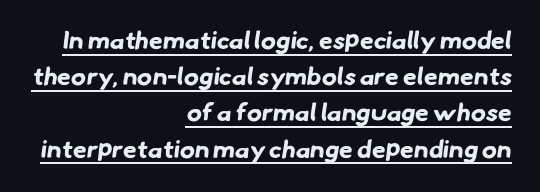
{"bold": "yes", "underline": "yes", "align": "right", "line_spacing": "normal", "line_spacing_ratio": 1.45, "letter_spacing": "normal", "letter_spacing_em": 0.0, "glyph_px": 25}
